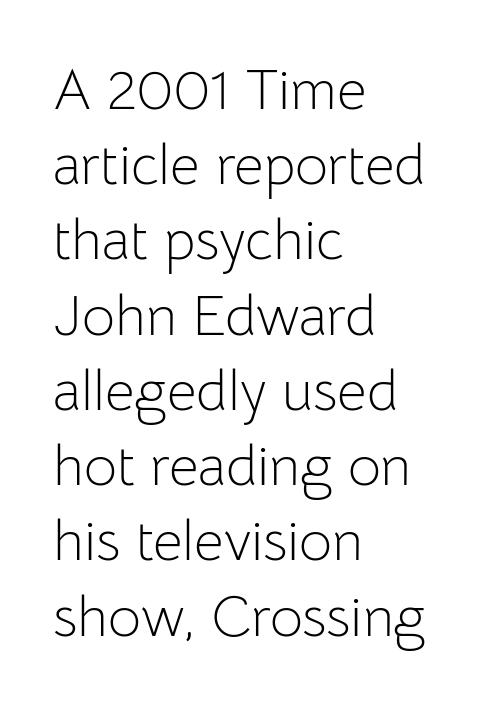
{"serif": "no", "italic": "no", "bold": "no", "weight": "light", "width": "normal", "stroke_contrast": "low", "x_height": "medium", "monospaced": "no", "underline": "no", "align": "left", "line_spacing": "normal", "line_spacing_ratio": 1.32, "letter_spacing": "normal", "letter_spacing_em": 0.0, "glyph_px": 57}
